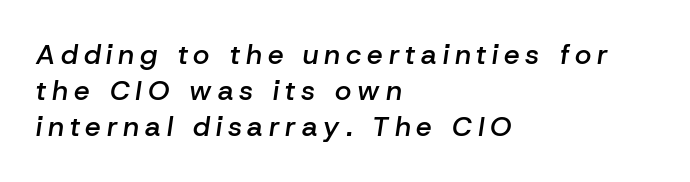
This sample keeps an unexceptional amount of space between lines. The compositor pushed each line to the left boundary. You could not count columns in this text — the font is proportionally spaced. On the weight axis this lands at semibold, roughly 600. Does extra space separate the letters? Yes, quite a lot of it. The area under the type is left untouched.
